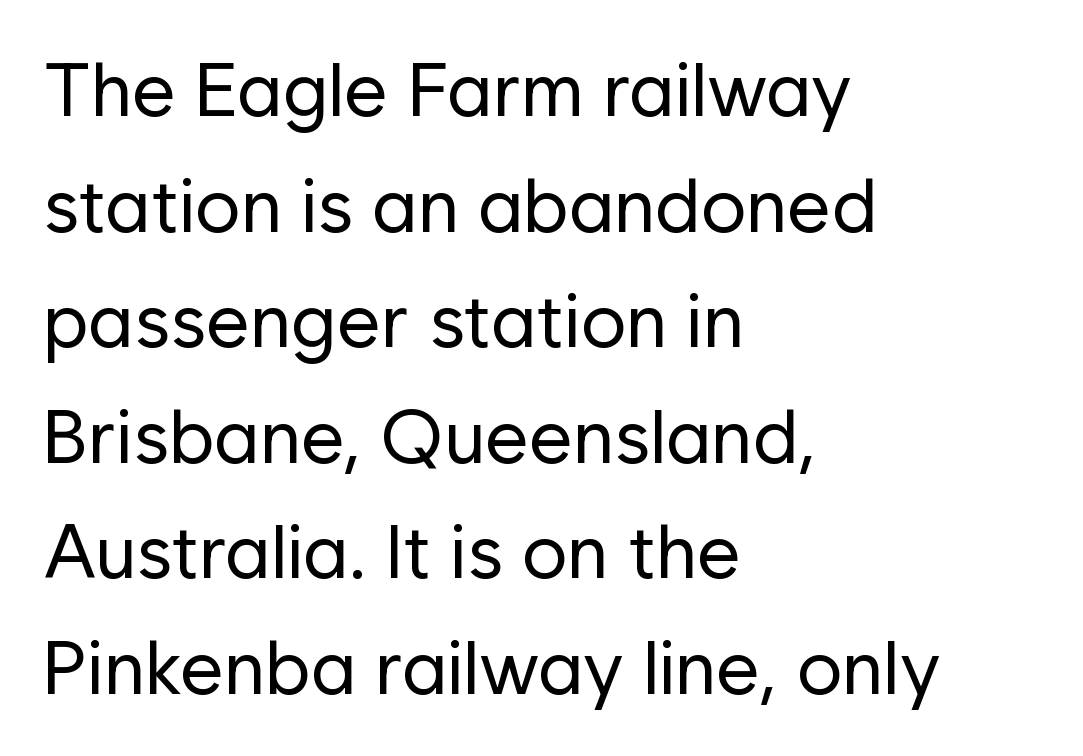
The image shows 76 px regular-weight sans-serif type, upright; set left-aligned, normal line spacing (1.52x), normal letter spacing, not underlined; low stroke contrast and a medium x-height.
